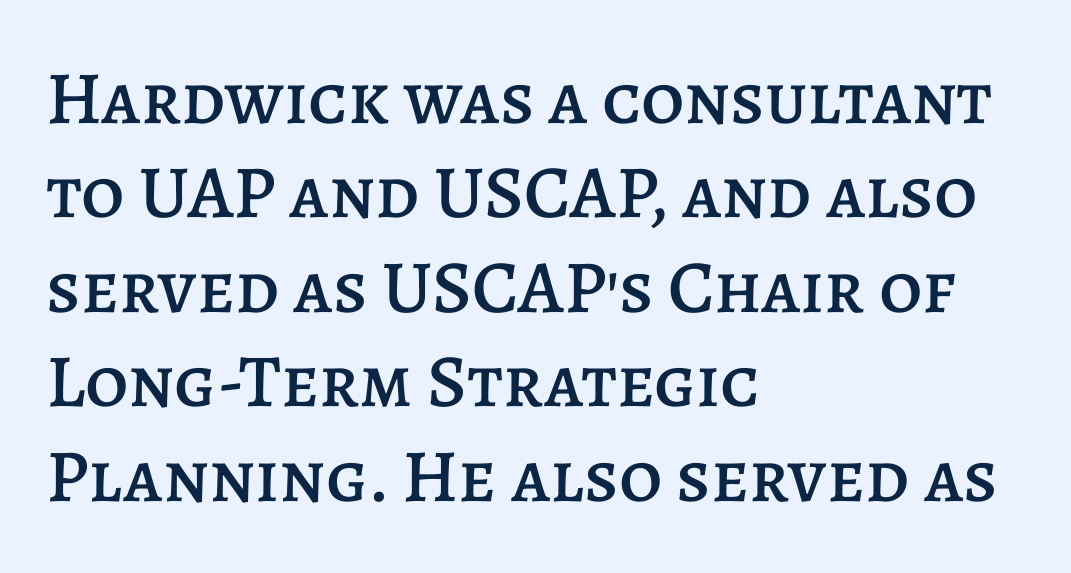
Q: Is the text italic (slanted)? A: No, it is upright.
Q: Is the text underlined? A: No.
Q: How is the paragraph aligned? A: Left-aligned.
Q: Is the spacing between letters normal or unusually wide? A: Normal.
Q: Is the spacing between lines tight, normal or loose? A: Normal.
Q: Width (condensed, normal, or wide)? A: Normal.
Q: Stroke contrast? A: Low.
Q: x-height? A: Large.
Q: Monospaced? A: No.
